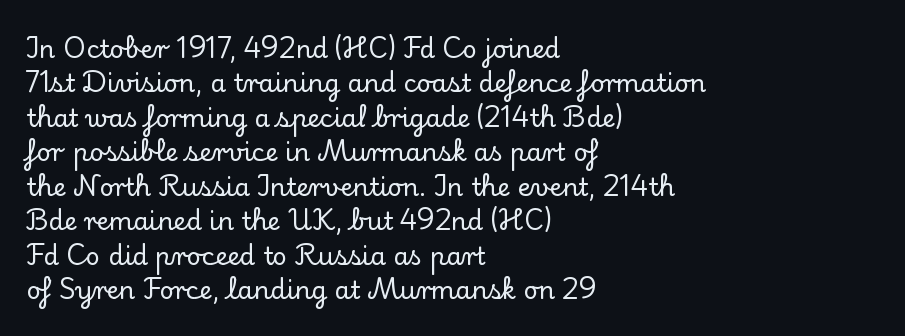
The image shows 25 px text type, upright; set left-aligned, normal line spacing (1.38x), normal letter spacing, not underlined.
